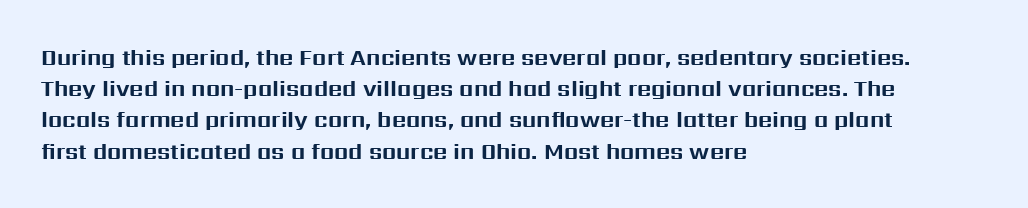
{"italic": "no", "bold": "yes", "underline": "no", "align": "left", "line_spacing": "normal", "line_spacing_ratio": 1.42, "letter_spacing": "normal", "letter_spacing_em": 0.0, "glyph_px": 22}
